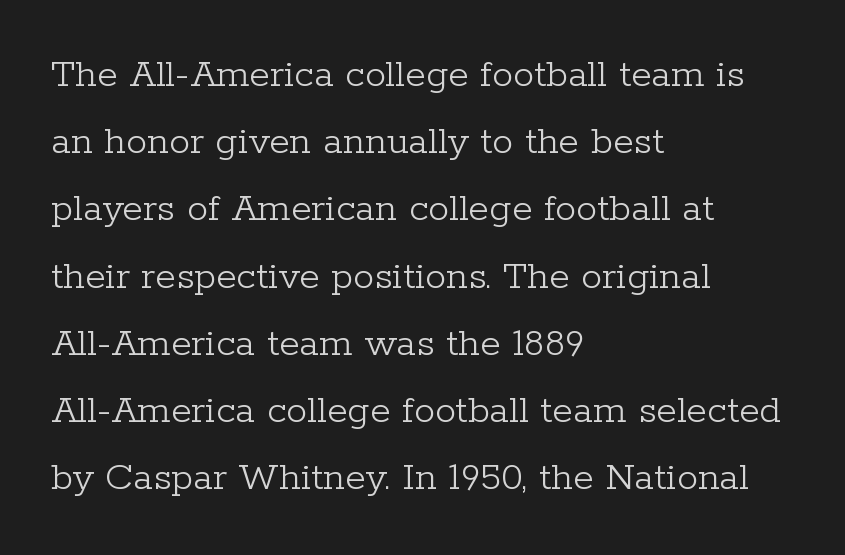
Q: Is the text bold? A: No.
Q: Is the text italic (slanted)? A: No, it is upright.
Q: Is the typeface a serif or a sans-serif typeface? A: Serif.
Q: Is the text underlined? A: No.
Q: How is the paragraph aligned? A: Left-aligned.
Q: Is the spacing between letters normal or unusually wide? A: Normal.
Q: Is the spacing between lines tight, normal or loose? A: Normal.
Q: Width (condensed, normal, or wide)? A: Normal.
Q: Stroke contrast? A: Low.
Q: x-height? A: Medium.
Q: Monospaced? A: No.
